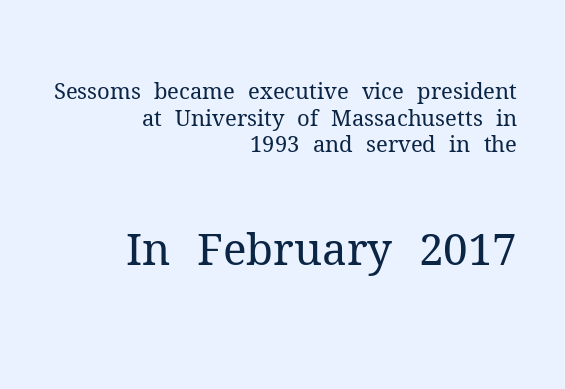
{"serif": "yes", "italic": "no", "bold": "no", "weight": "regular", "width": "normal", "stroke_contrast": "medium", "x_height": "medium", "monospaced": "no", "underline": "no", "align": "right", "line_spacing_ratio": 1.21, "letter_spacing": "normal", "letter_spacing_em": 0.0, "larger_block": "second", "size_ratio": 2.0, "glyph_px": 44}
